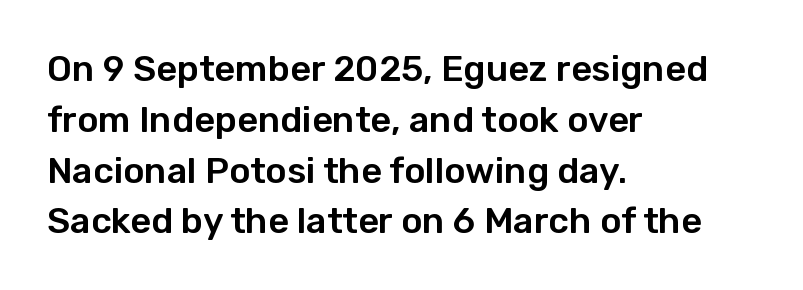
Q: Is the text italic (slanted)? A: No, it is upright.
Q: Is the typeface a serif or a sans-serif typeface? A: Sans-serif.
Q: Is the text underlined? A: No.
Q: How is the paragraph aligned? A: Left-aligned.
Q: Is the spacing between letters normal or unusually wide? A: Normal.
Q: Is the spacing between lines tight, normal or loose? A: Normal.
Q: Width (condensed, normal, or wide)? A: Normal.
Q: Stroke contrast? A: Low.
Q: x-height? A: Medium.
Q: Monospaced? A: No.
